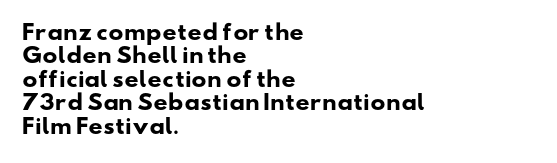
Q: Is the text bold? A: Yes.
Q: Is the text underlined? A: No.
Q: How is the paragraph aligned? A: Left-aligned.
Q: Is the spacing between letters normal or unusually wide? A: Normal.
